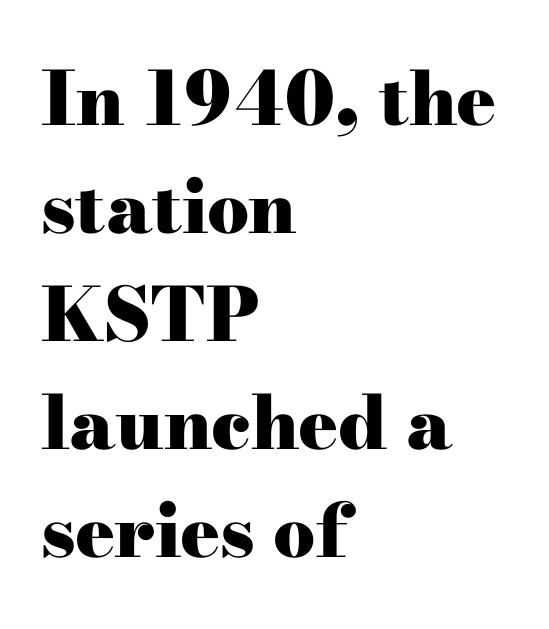
Plain, unruled lines of type. Typesetter's note: full bold, strokes at maximum text heaviness. A typesetter would call this proportional, since set widths differ per character. Typographically, this falls in the serif category. The letterforms sit shoulder to shoulder at normal distance. Successive baselines arrive at the customary interval.
